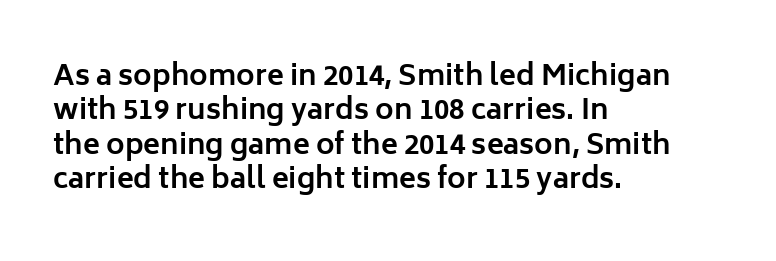
{"serif": "no", "italic": "no", "bold": "yes", "weight": "bold", "width": "normal", "stroke_contrast": "low", "x_height": "medium", "monospaced": "no", "underline": "no", "align": "left", "line_spacing_ratio": 1.23, "letter_spacing": "normal", "letter_spacing_em": 0.0, "glyph_px": 28}
